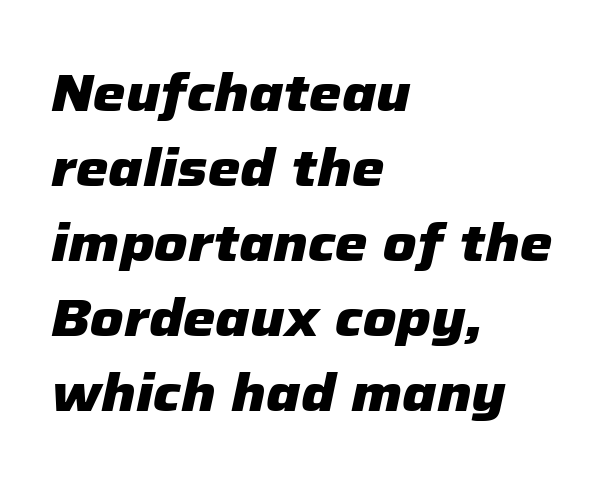
{"italic": "yes", "lean": "right", "slant_degrees": 12, "bold": "yes", "weight": "heavy", "width": "normal", "stroke_contrast": "low", "x_height": "medium", "monospaced": "no", "underline": "no", "align": "left", "line_spacing": "normal", "line_spacing_ratio": 1.44, "letter_spacing": "normal", "letter_spacing_em": 0.0, "glyph_px": 52}
